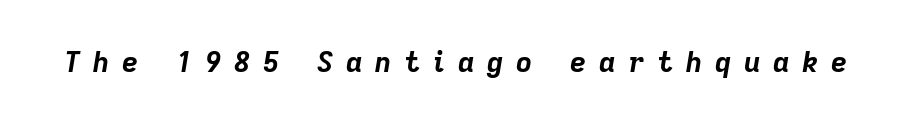
The image shows 28 px bold type, italic (leaning right); set unusually wide letter spacing (+0.46 em), not underlined; low stroke contrast and a medium x-height.
